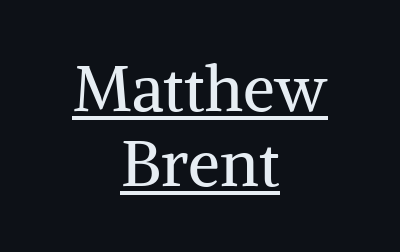
Q: Is the text bold? A: No.
Q: Is the text italic (slanted)? A: No, it is upright.
Q: Is the typeface a serif or a sans-serif typeface? A: Serif.
Q: Is the text underlined? A: Yes.
Q: How is the paragraph aligned? A: Centered.
Q: Is the spacing between letters normal or unusually wide? A: Normal.
Q: Width (condensed, normal, or wide)? A: Normal.
Q: Stroke contrast? A: Medium.
Q: x-height? A: Medium.
Q: Monospaced? A: No.
